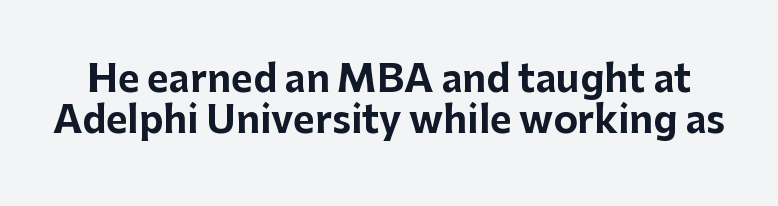
The space between consecutive lines is stingy. Upright lettering throughout. Is this a fixed-width face? No — the glyphs have proportional, varying widths. The space directly below the letters is spotless. Unlike a traditional serif, this face leaves its strokes unadorned.
